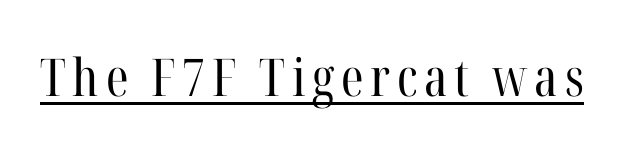
The image shows 52 px regular-weight, condensed serif type, upright; set underlined; high stroke contrast and a medium x-height.
